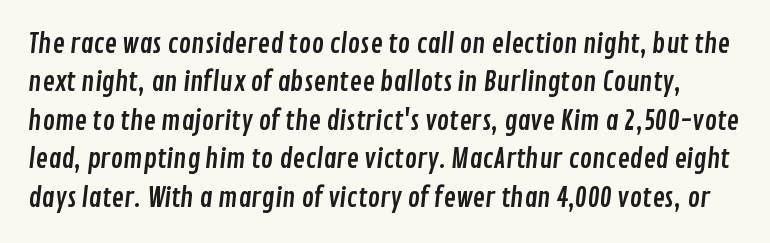
{"underline": "no", "line_spacing": "normal", "line_spacing_ratio": 1.48, "letter_spacing": "normal", "letter_spacing_em": 0.0, "glyph_px": 26}
